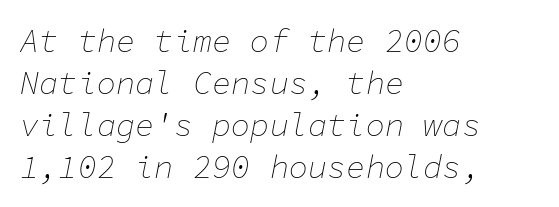
The image shows 32 px thin type, italic (leaning right), monospaced; set left-aligned, normal line spacing (1.31x), normal letter spacing, not underlined; low stroke contrast and a medium x-height.
